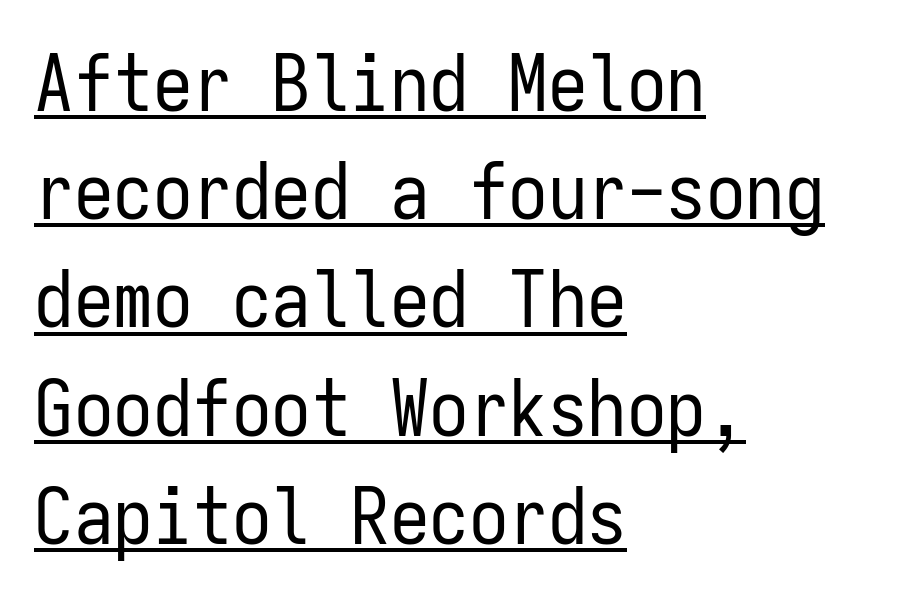
The cut favours lightness, reaching ordinary text weight at its darkest. The lines are quadded left. The rendering uses a moderate line-height, typical for paragraphs. I'd call this a sans setting — the letters go barefoot. Every character here occupies the same horizontal width, giving the sample a typewriter-like rhythm. The axis of the letterforms is exactly vertical.
